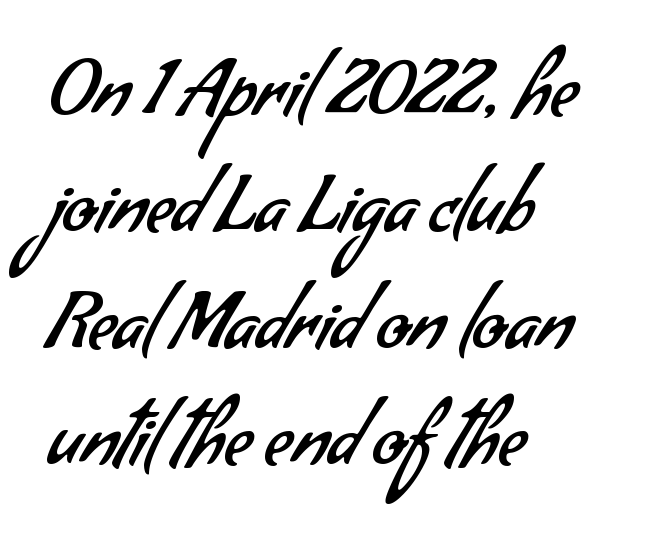
{"serif": "no", "bold": "no", "weight": "regular", "width": "normal", "stroke_contrast": "low", "x_height": "small", "monospaced": "no", "underline": "no", "align": "left", "line_spacing": "normal", "line_spacing_ratio": 1.51, "letter_spacing": "normal", "letter_spacing_em": 0.0, "glyph_px": 77}
